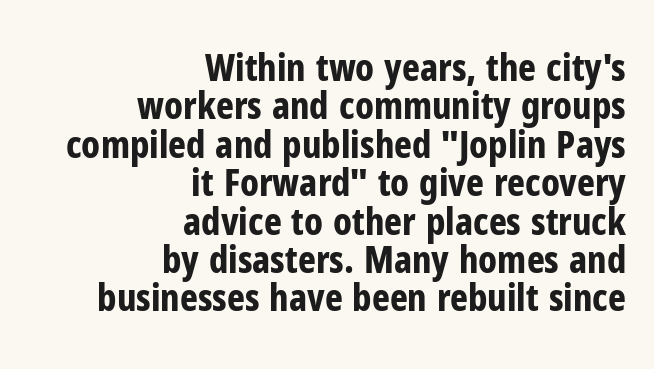
Q: Is the text bold? A: Yes.
Q: Is the text italic (slanted)? A: No, it is upright.
Q: Is the typeface a serif or a sans-serif typeface? A: Sans-serif.
Q: Is the text underlined? A: No.
Q: How is the paragraph aligned? A: Right-aligned.
Q: Is the spacing between letters normal or unusually wide? A: Normal.
Q: Is the spacing between lines tight, normal or loose? A: Tight.
Q: Width (condensed, normal, or wide)? A: Condensed.
Q: Stroke contrast? A: Low.
Q: x-height? A: Medium.
Q: Monospaced? A: No.
